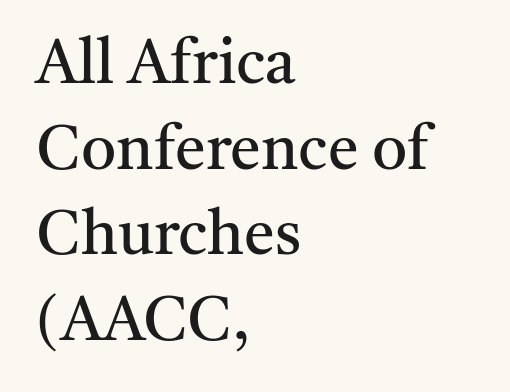
The image shows 62 px regular-weight serif type, upright; set left-aligned, normal line spacing (1.38x), normal letter spacing, not underlined; medium stroke contrast and a medium x-height.
